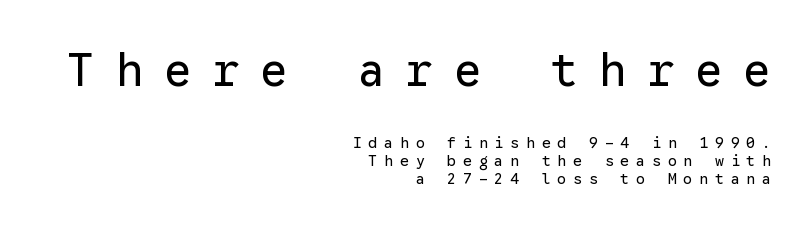
Stems here are at most as thick as an everyday book face. Do the characters align in a grid? Yes, the font is monospaced. Tall strokes in this sample are plumb rather than angled. Just letters on the line, the space beneath them empty.
